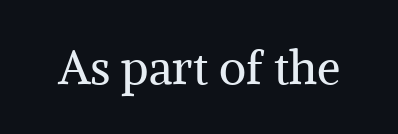
The image shows 47 px regular-weight serif type, upright; set normal letter spacing, not underlined; medium stroke contrast and a medium x-height.
